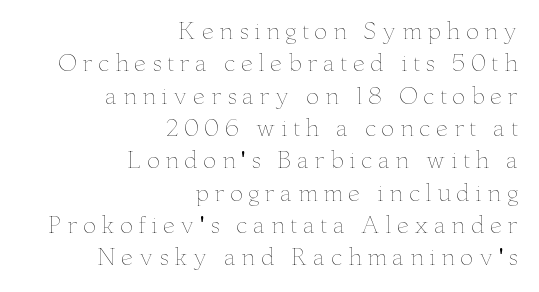
{"italic": "no", "bold": "no", "underline": "no", "align": "right", "line_spacing": "normal", "line_spacing_ratio": 1.47, "letter_spacing": "wide", "letter_spacing_em": 0.24, "glyph_px": 22}
